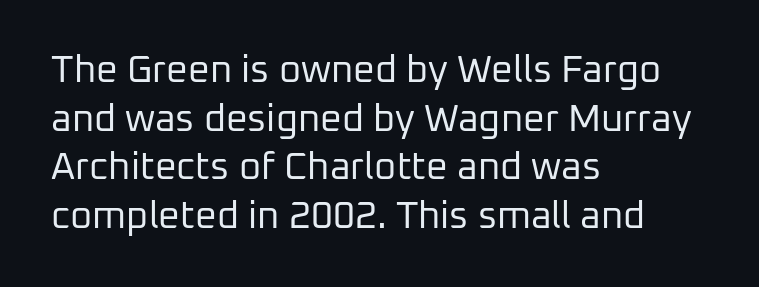
The image shows 38 px regular-weight sans-serif type, upright; set left-aligned, normal line spacing (1.28x), normal letter spacing, not underlined; low stroke contrast and a medium x-height.
